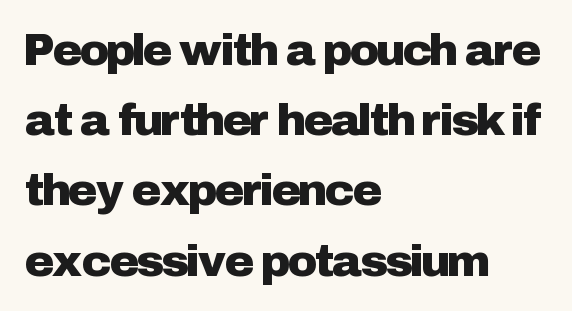
The image shows 45 px sans-serif type, upright; set left-aligned, normal line spacing (1.56x), normal letter spacing, not underlined; low stroke contrast and a medium x-height.
